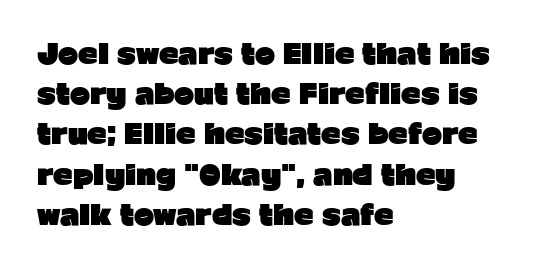
{"italic": "no", "bold": "yes", "underline": "no", "align": "left", "line_spacing": "normal", "line_spacing_ratio": 1.49, "letter_spacing": "normal", "letter_spacing_em": 0.0, "glyph_px": 27}
